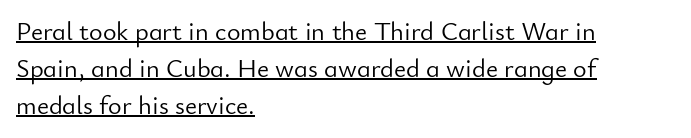
{"italic": "no", "bold": "no", "underline": "yes", "align": "left", "line_spacing": "normal", "line_spacing_ratio": 1.42, "letter_spacing": "normal", "letter_spacing_em": 0.0, "glyph_px": 26}
